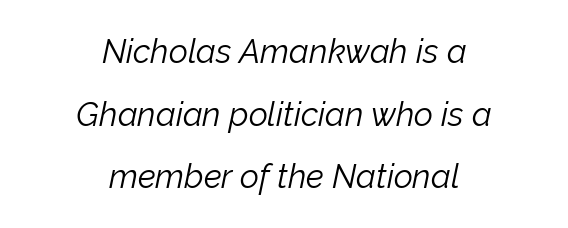
The image shows 33 px light type, italic (leaning right); set centered, loose line spacing (1.9x), normal letter spacing, not underlined; low stroke contrast and a medium x-height.
